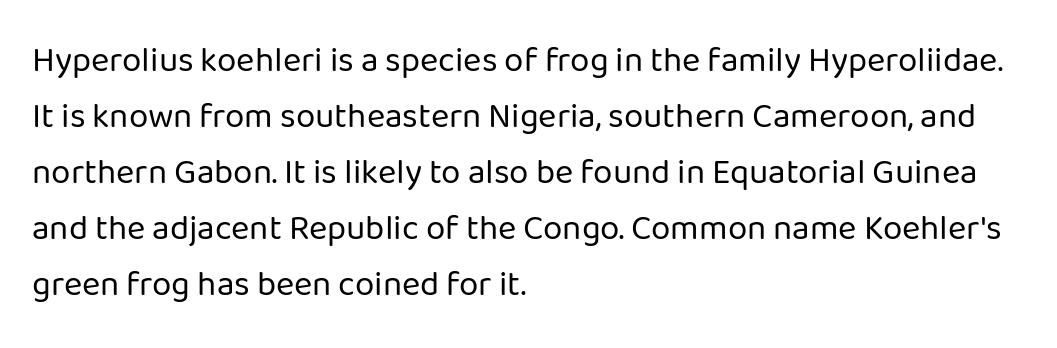
Q: Is the text bold? A: No.
Q: Is the text italic (slanted)? A: No, it is upright.
Q: Is the typeface a serif or a sans-serif typeface? A: Sans-serif.
Q: Is the text underlined? A: No.
Q: How is the paragraph aligned? A: Left-aligned.
Q: Is the spacing between letters normal or unusually wide? A: Normal.
Q: Is the spacing between lines tight, normal or loose? A: Normal.
Q: Width (condensed, normal, or wide)? A: Normal.
Q: Stroke contrast? A: Low.
Q: x-height? A: Medium.
Q: Monospaced? A: No.
